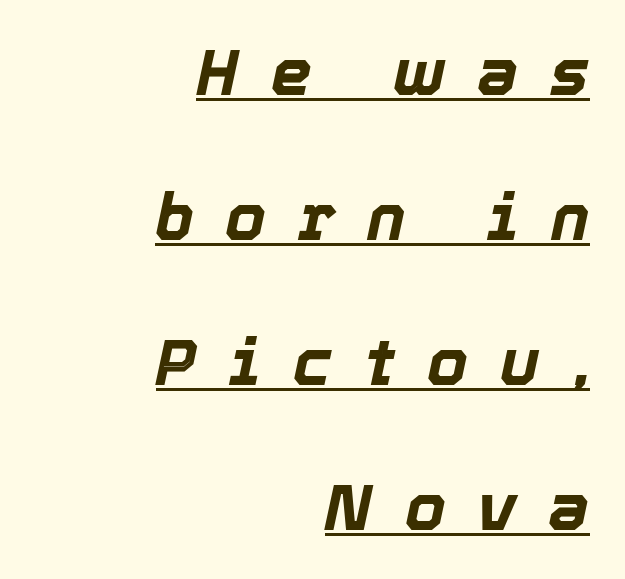
The image shows 65 px bold type, italic (leaning right); set right-aligned, loose line spacing (2.23x), unusually wide letter spacing (+0.49 em), underlined; a medium x-height.
